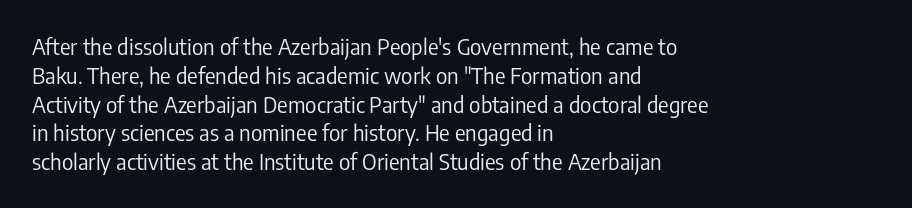
No extra ink here — the face is not bold. The ragged edge is on the right, which tells us the setting is flush left. Decoration check: the copy has no underline. Between one letter and the next there's only the usual sliver of space. No italicization has been applied; the sample stays upright. Successive baselines arrive at the customary interval.
